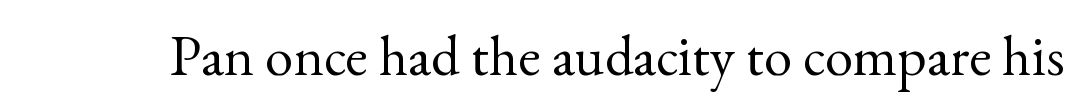
The image shows 57 px regular-weight serif type, upright; set normal letter spacing, not underlined; a small x-height.
